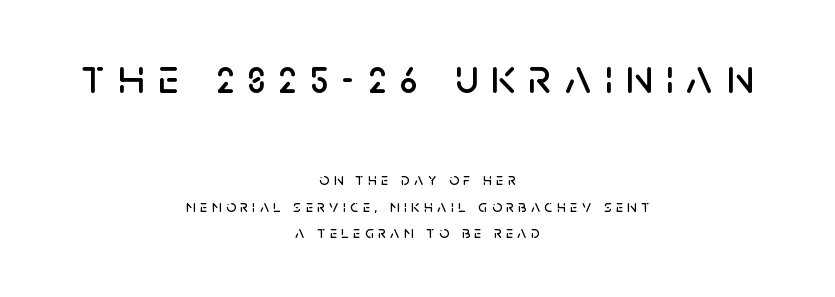
The image shows 50 px sans-serif type, upright; set centered, normal line spacing (1.55x), unusually wide letter spacing (+0.26 em), not underlined; the first (top) block is 2.94x larger; low stroke contrast and a large x-height.
